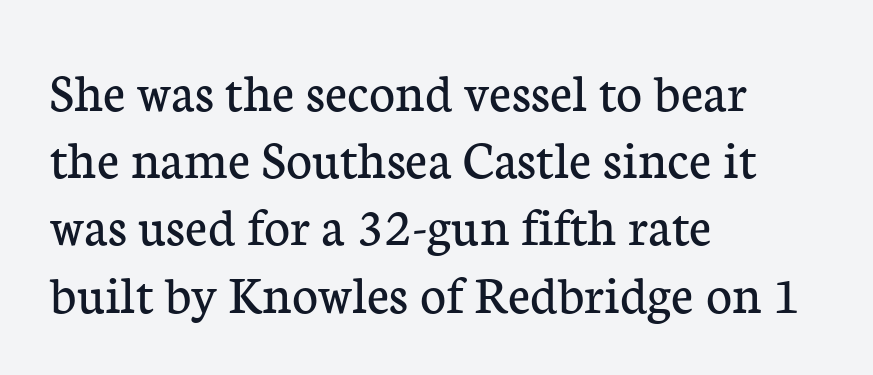
The image shows 56 px regular-weight serif type, upright; set left-aligned, line spacing 1.2x, normal letter spacing, not underlined; low stroke contrast and a medium x-height.
